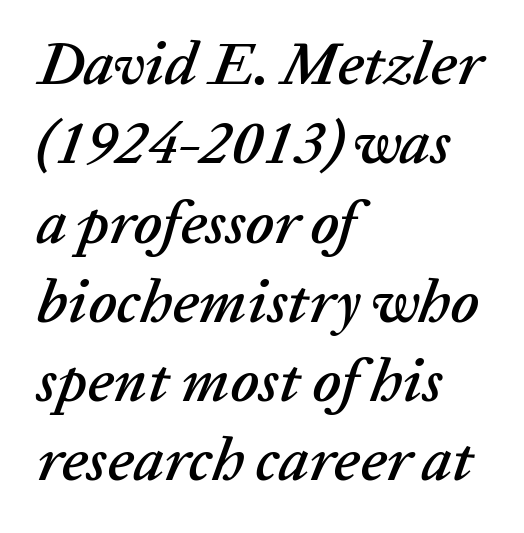
{"italic": "yes", "lean": "right", "slant_degrees": 20, "width": "normal", "stroke_contrast": "low", "x_height": "medium", "monospaced": "no", "underline": "no", "align": "left", "line_spacing": "normal", "line_spacing_ratio": 1.3, "letter_spacing": "normal", "letter_spacing_em": 0.0, "glyph_px": 61}
